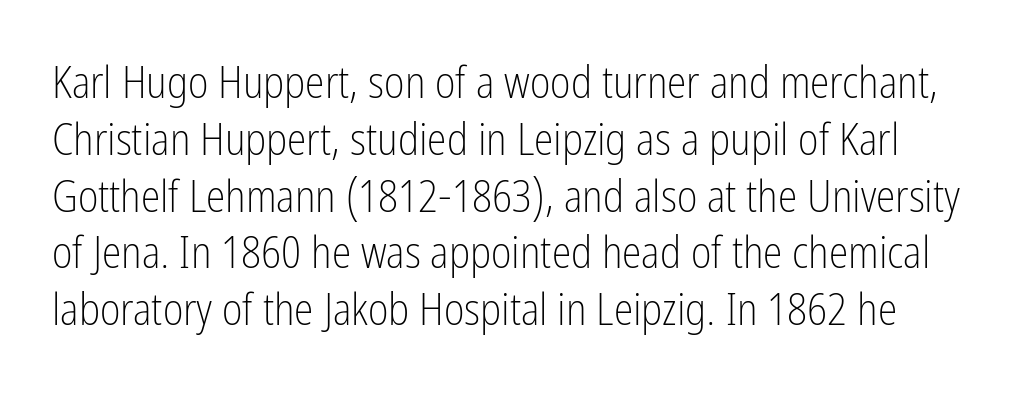
{"serif": "no", "italic": "no", "bold": "no", "weight": "light", "width": "condensed", "stroke_contrast": "low", "x_height": "medium", "monospaced": "no", "underline": "no", "line_spacing": "normal", "line_spacing_ratio": 1.29, "letter_spacing": "normal", "letter_spacing_em": 0.0, "glyph_px": 44}
